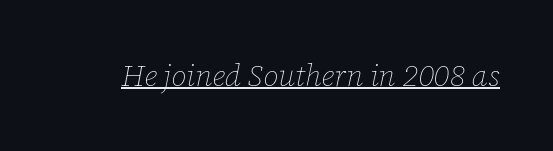
{"italic": "yes", "lean": "right", "slant_degrees": 12, "bold": "no", "weight": "thin", "width": "normal", "stroke_contrast": "low", "x_height": "medium", "monospaced": "no", "underline": "yes", "letter_spacing": "normal", "letter_spacing_em": 0.0, "glyph_px": 30}
